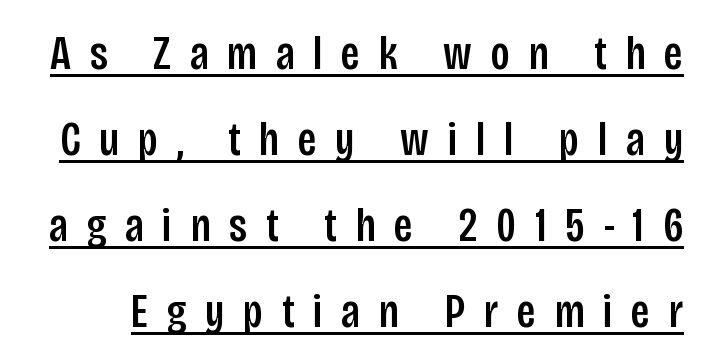
Q: Is the text italic (slanted)? A: No, it is upright.
Q: Is the typeface a serif or a sans-serif typeface? A: Sans-serif.
Q: Is the text underlined? A: Yes.
Q: Is the spacing between letters normal or unusually wide? A: Unusually wide.
Q: Width (condensed, normal, or wide)? A: Condensed.
Q: Stroke contrast? A: Low.
Q: x-height? A: Large.
Q: Monospaced? A: No.
